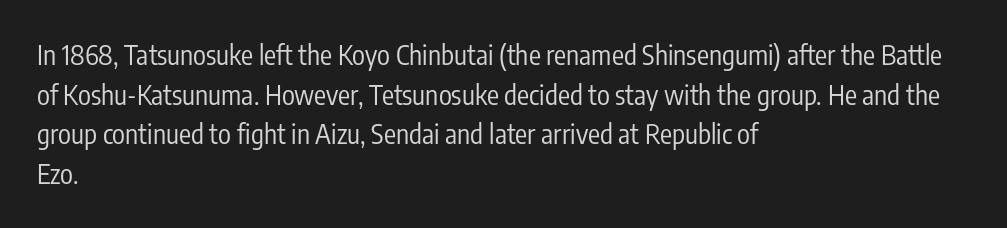
The image shows 27 px text type, upright; set left-aligned, normal line spacing (1.47x), normal letter spacing, not underlined.
